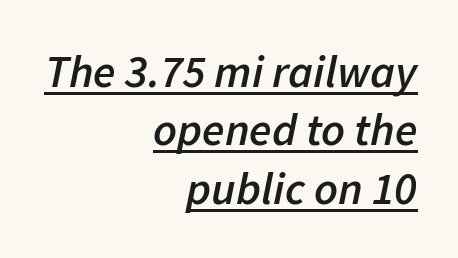
On the weight axis this lands at semibold, roughly 600. Varying glyph widths throughout — classic text-font behaviour. The rag falls on the left side of this text block. Nobody touched the tracking dial on this one. There's an unmistakable incline to the writing here.
